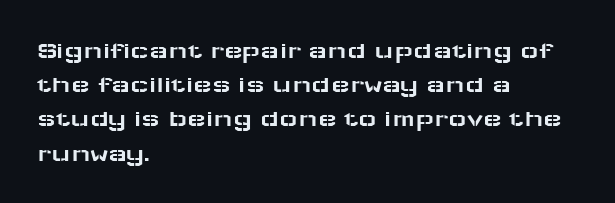
The lettering holds an erect, upright posture throughout. Nobody drew a line under any word here. This rendering uses left alignment, leaving the right contour irregular. Each new line begins a customary step beneath the previous one. Students, note that the glyphs here touch the page at normal intervals.
